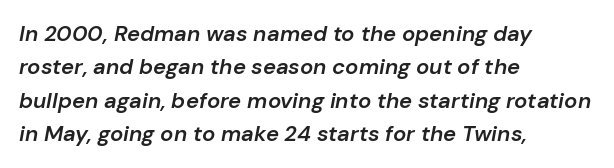
{"italic": "yes", "lean": "right", "slant_degrees": 10, "bold": "semi", "underline": "no", "align": "left", "line_spacing": "normal", "line_spacing_ratio": 1.52, "letter_spacing": "normal", "letter_spacing_em": 0.0, "glyph_px": 22}
